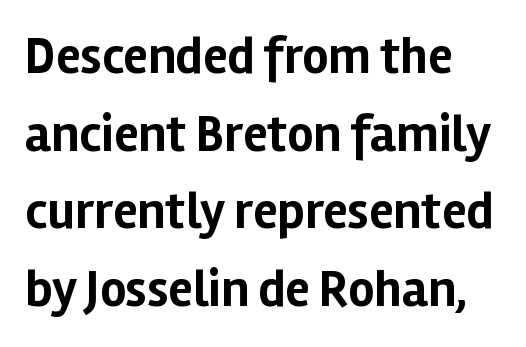
Q: Is the text bold? A: Yes.
Q: Is the text italic (slanted)? A: No, it is upright.
Q: Is the typeface a serif or a sans-serif typeface? A: Sans-serif.
Q: Is the text underlined? A: No.
Q: How is the paragraph aligned? A: Left-aligned.
Q: Is the spacing between letters normal or unusually wide? A: Normal.
Q: Is the spacing between lines tight, normal or loose? A: Normal.
Q: Width (condensed, normal, or wide)? A: Normal.
Q: Stroke contrast? A: Low.
Q: x-height? A: Medium.
Q: Monospaced? A: No.
